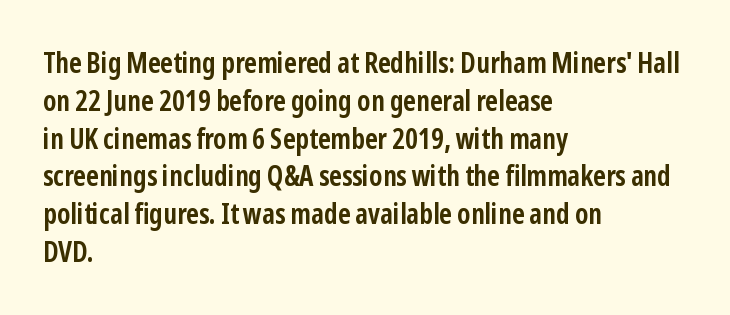
Rendered with straight, roman letterforms. Heft: maximum for text — a bold. Rows of type keep a routine distance in the vertical direction. Rule under the text: the space is simply empty. A sans-serif font was chosen for this passage.
